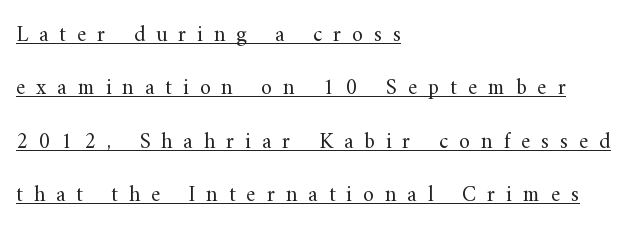
{"italic": "no", "bold": "no", "underline": "yes", "align": "left", "line_spacing": "loose", "line_spacing_ratio": 2.43, "letter_spacing": "wide", "letter_spacing_em": 0.5, "glyph_px": 22}
